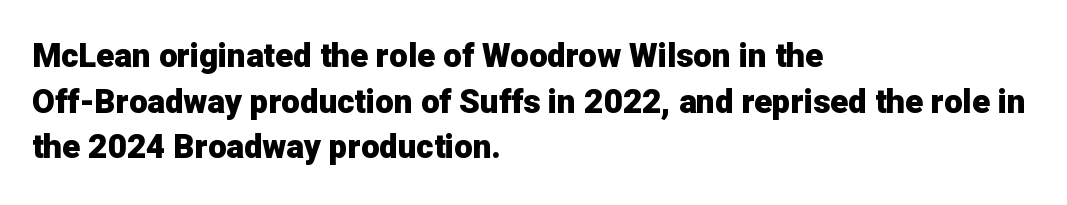
The image shows 33 px heavy sans-serif type, upright; set left-aligned, normal line spacing (1.38x), normal letter spacing, not underlined; low stroke contrast and a medium x-height.
